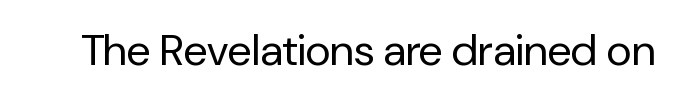
A roman cut, with each character standing at attention. Spacing between characters is what you'd get straight out of the box. A typesetter would call this proportional, since set widths differ per character. Check where the strokes stop: nothing finishes them off — pure sans.
